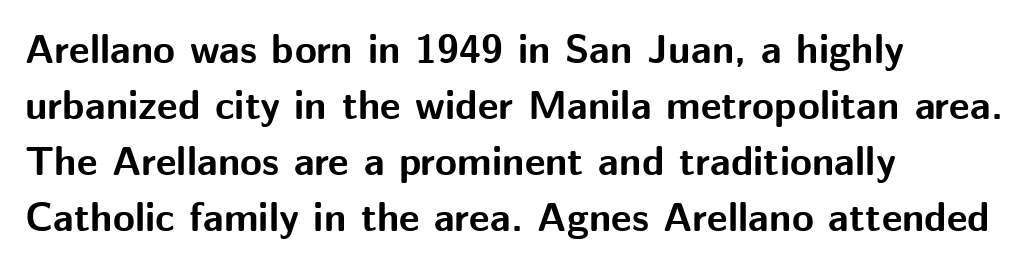
Q: Is the text bold? A: Yes.
Q: Is the text italic (slanted)? A: No, it is upright.
Q: Is the typeface a serif or a sans-serif typeface? A: Sans-serif.
Q: Is the text underlined? A: No.
Q: How is the paragraph aligned? A: Left-aligned.
Q: Is the spacing between letters normal or unusually wide? A: Normal.
Q: Is the spacing between lines tight, normal or loose? A: Normal.
Q: Width (condensed, normal, or wide)? A: Normal.
Q: Stroke contrast? A: Medium.
Q: x-height? A: Medium.
Q: Monospaced? A: No.
